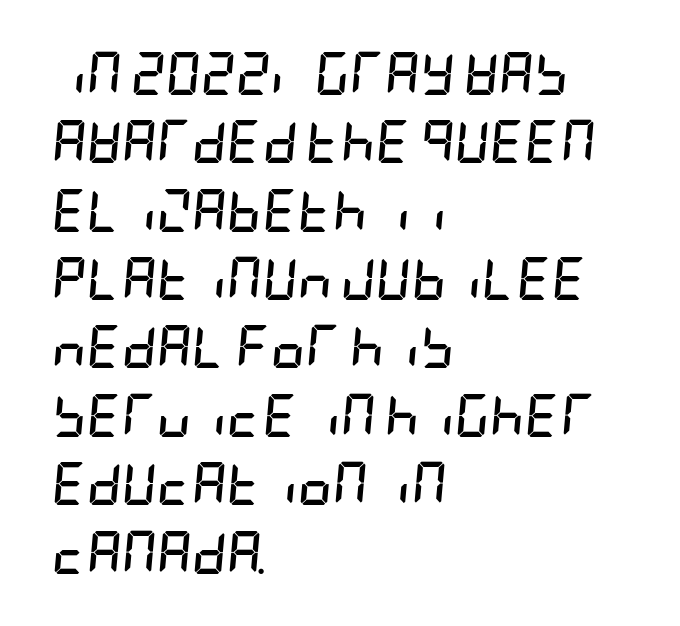
{"italic": "yes", "lean": "right", "slant_degrees": 5, "bold": "yes", "weight": "semibold", "width": "condensed", "stroke_contrast": "low", "x_height": "large", "underline": "no", "align": "left", "line_spacing": "normal", "line_spacing_ratio": 1.59, "letter_spacing": "normal", "letter_spacing_em": 0.0, "glyph_px": 43}
